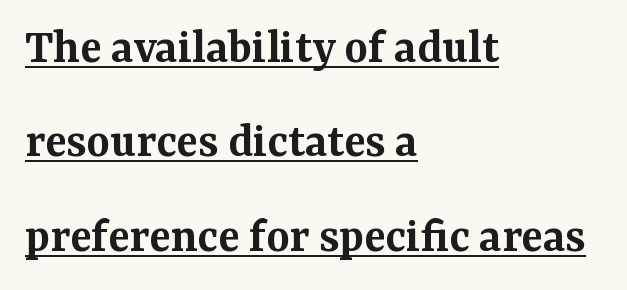
{"serif": "yes", "italic": "no", "bold": "semi", "weight": "semibold", "width": "normal", "stroke_contrast": "medium", "x_height": "medium", "monospaced": "no", "underline": "yes", "align": "left", "line_spacing_ratio": 1.89, "letter_spacing": "normal", "letter_spacing_em": 0.0, "glyph_px": 50}
